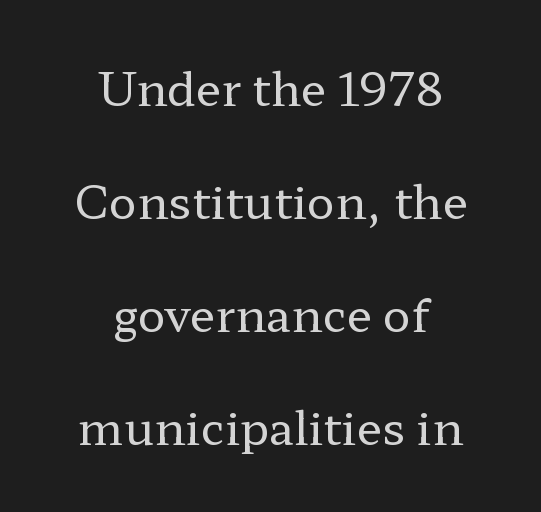
Caption: multi-line text, centered on the measure. Decoration check: the copy has no underline. Default kerning and tracking; the words read as compact shapes. Vertical spacing — loose.
